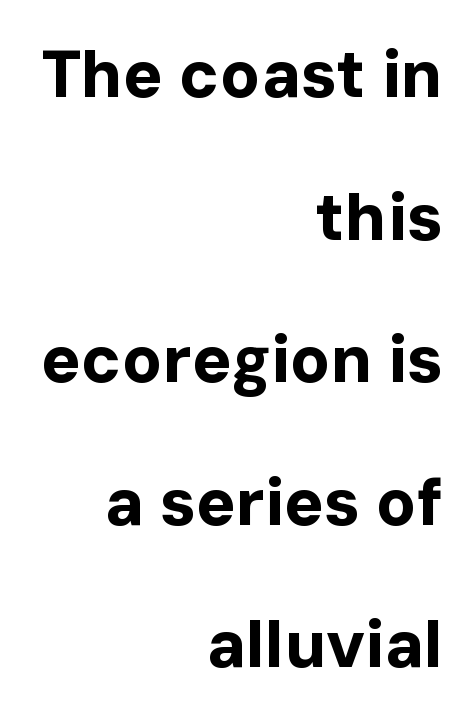
{"serif": "no", "italic": "no", "bold": "yes", "weight": "bold", "width": "normal", "stroke_contrast": "low", "x_height": "medium", "monospaced": "no", "underline": "no", "align": "right", "line_spacing": "loose", "line_spacing_ratio": 2.16, "letter_spacing": "normal", "letter_spacing_em": 0.0, "glyph_px": 66}
